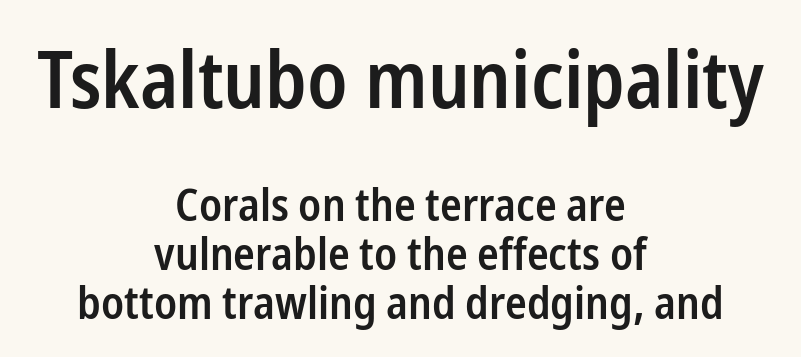
Q: Is the text bold? A: Semi-bold.
Q: Is the text italic (slanted)? A: No, it is upright.
Q: Is the typeface a serif or a sans-serif typeface? A: Sans-serif.
Q: Is the text underlined? A: No.
Q: How is the paragraph aligned? A: Centered.
Q: Is the spacing between letters normal or unusually wide? A: Normal.
Q: Is the spacing between lines tight, normal or loose? A: Tight.
Q: Which block of text is set in a larger size, the first (top) or the second (bottom)? A: The first (top) one.
Q: Width (condensed, normal, or wide)? A: Condensed.
Q: Stroke contrast? A: Low.
Q: x-height? A: Medium.
Q: Monospaced? A: No.
